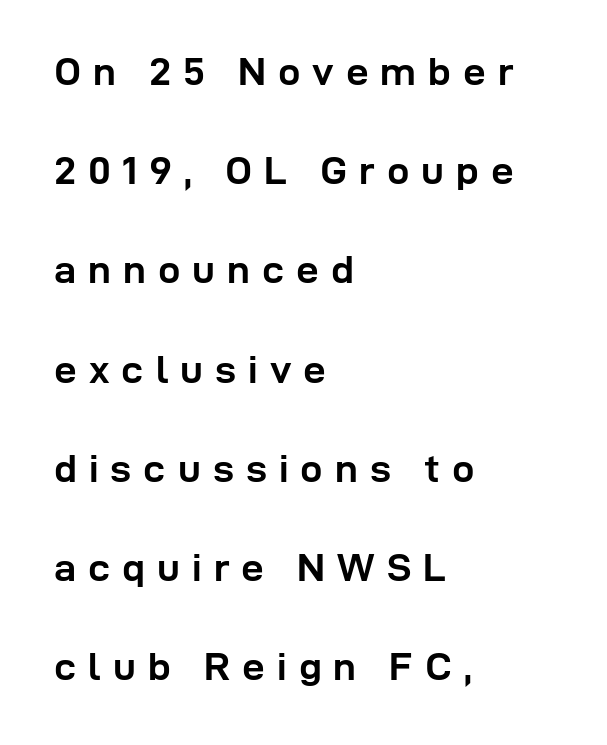
Q: Is the text bold? A: Yes.
Q: Is the text italic (slanted)? A: No, it is upright.
Q: Is the typeface a serif or a sans-serif typeface? A: Sans-serif.
Q: Is the text underlined? A: No.
Q: How is the paragraph aligned? A: Left-aligned.
Q: Is the spacing between letters normal or unusually wide? A: Unusually wide.
Q: Is the spacing between lines tight, normal or loose? A: Loose.
Q: Width (condensed, normal, or wide)? A: Normal.
Q: Stroke contrast? A: Low.
Q: x-height? A: Medium.
Q: Monospaced? A: No.
